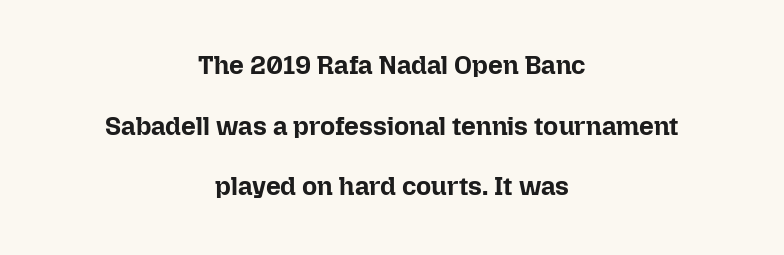
{"italic": "no", "bold": "yes", "underline": "no", "align": "center", "line_spacing": "loose", "line_spacing_ratio": 2.33, "letter_spacing": "normal", "letter_spacing_em": 0.0, "glyph_px": 26}
